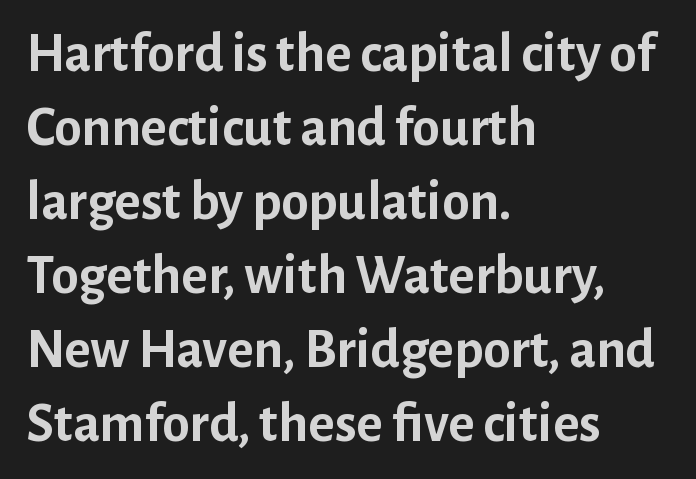
To sum up the face: it is a sans, with no serifs. This rendering features lettering with no underline. The lines in this sample share a left origin and differ only in where they stop. The typography opts for an upright posture over an oblique one. Note the varied advance widths — an 'i' is clearly narrower than an 'm'.
